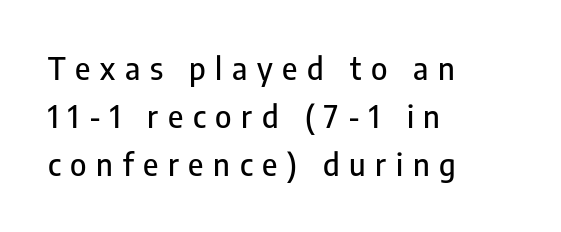
{"serif": "no", "italic": "no", "width": "condensed", "stroke_contrast": "low", "x_height": "medium", "monospaced": "no", "underline": "no", "align": "left", "line_spacing": "normal", "line_spacing_ratio": 1.55, "letter_spacing": "wide", "letter_spacing_em": 0.31, "glyph_px": 31}
